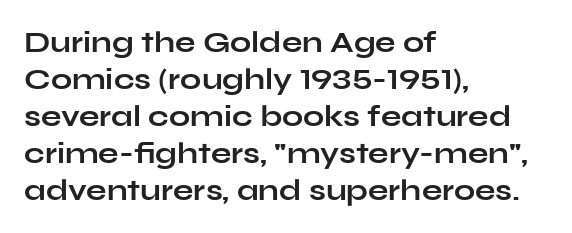
Look at the tracking — it's just the regular setting, nothing added. Beneath every word, the page is bare. Examine the stroke ends and you'll find no serifs. Characters remain perfectly vertical along every line. Typesetter's note: full bold, strokes at maximum text heaviness.
